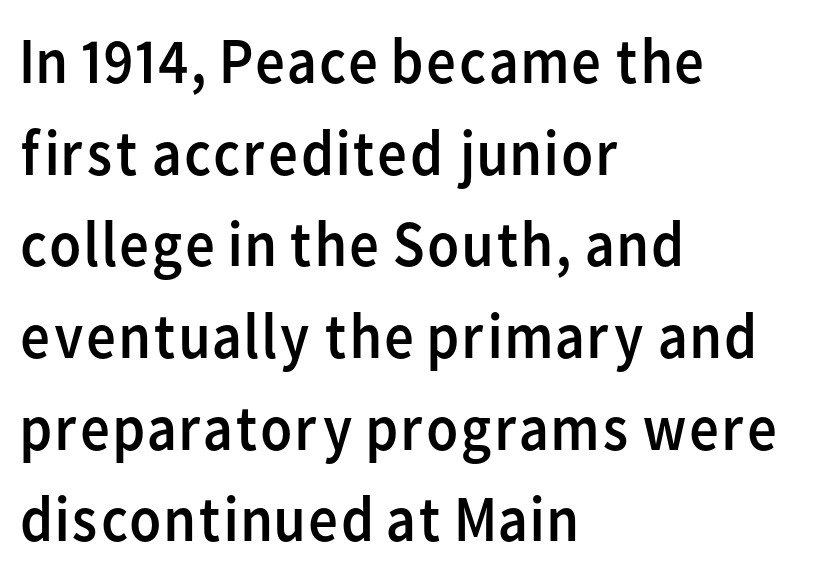
Is this a heavy cut? Hardly; it is regular or lighter. No word sits above an underline. Between one letter and the next there's only the usual sliver of space. Upright lettering throughout. A sans-serif font was chosen for this passage. The compositor pushed each line to the left boundary.
